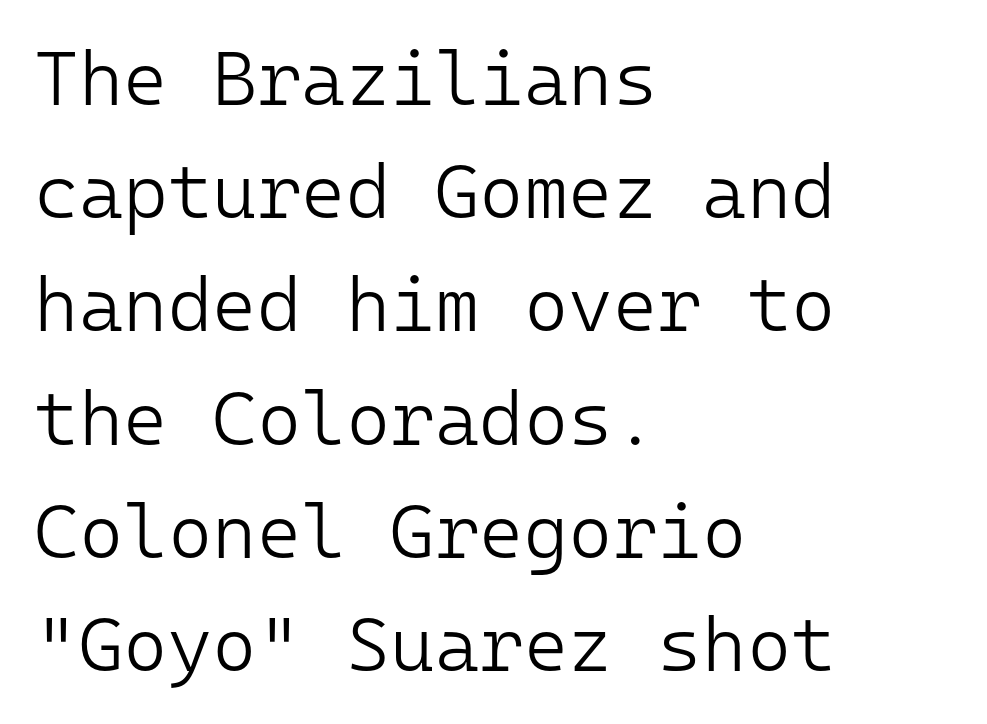
Q: Is the text bold? A: No.
Q: Is the text italic (slanted)? A: No, it is upright.
Q: Is the typeface a serif or a sans-serif typeface? A: Sans-serif.
Q: Is the text underlined? A: No.
Q: How is the paragraph aligned? A: Left-aligned.
Q: Is the spacing between letters normal or unusually wide? A: Normal.
Q: Is the spacing between lines tight, normal or loose? A: Normal.
Q: Width (condensed, normal, or wide)? A: Normal.
Q: Stroke contrast? A: Low.
Q: x-height? A: Medium.
Q: Monospaced? A: Yes.
